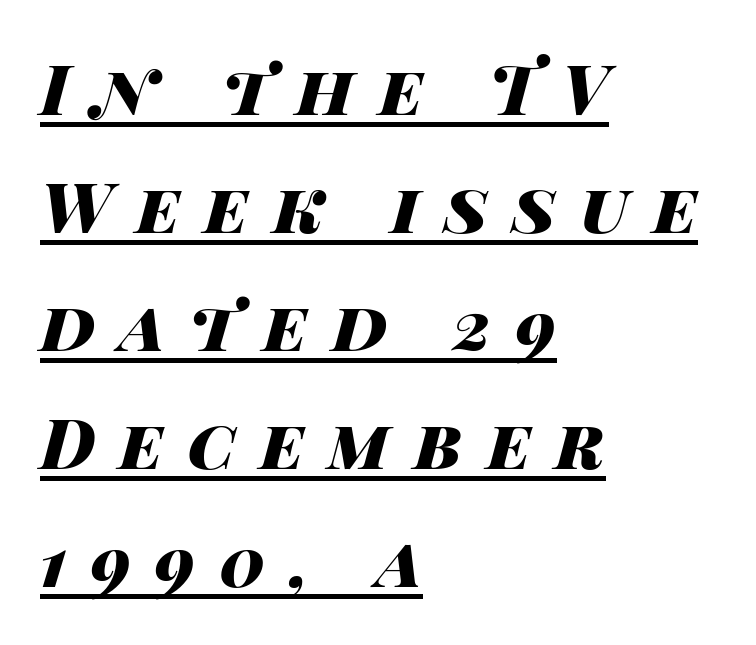
Proportional: the letters do not fall into vertical columns. Designer's note — italics engaged. Typeset ragged right — the left edge is the straight one. Like a heading marked for emphasis, these lines bear an underscore. Weight: bold.
